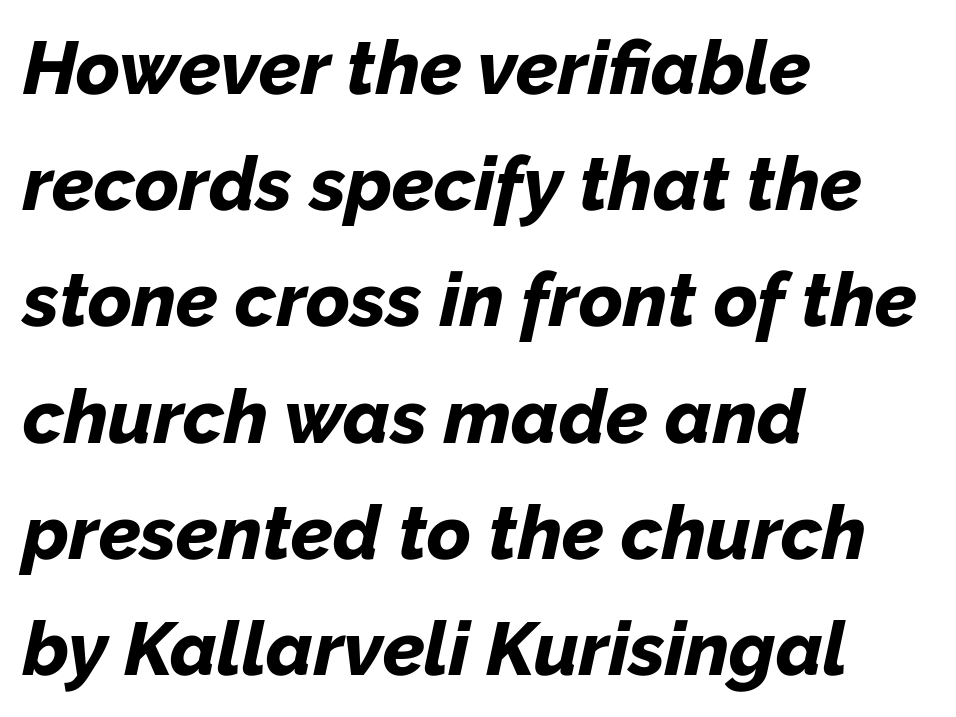
Does the copy run flush right? No — it runs flush left. Regular leading. The rendering applies a slant to the glyphs. This sample has the flowing, uneven cadence of proportional lettering. The space beneath each line is pristine and unruled. No extra tracking has been applied to these lines.
